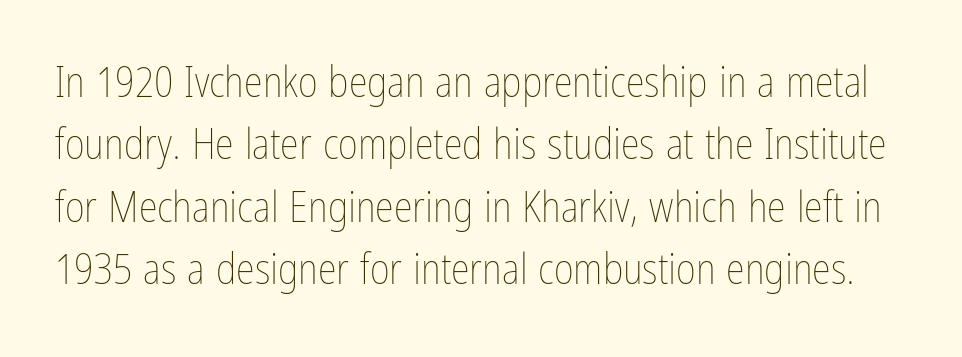
Stroke thickness stays within the range of a standard reading face or lighter. Quick note: underline off. No italicization has been applied; the sample stays upright. Regular leading.
